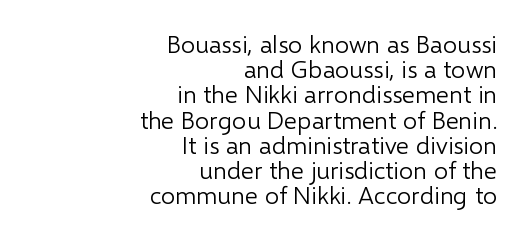
{"italic": "no", "bold": "no", "underline": "no", "align": "right", "line_spacing": "tight", "line_spacing_ratio": 1.01, "letter_spacing": "normal", "letter_spacing_em": 0.0, "glyph_px": 25}
